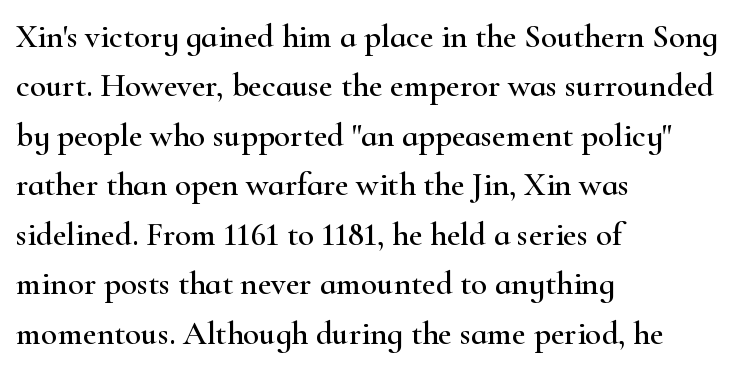
Where is the straight margin? On the left. Evenly set lines give the paragraph a standard silhouette. Honestly, the letter spacing is just normal — you wouldn't notice it. Upright lettering throughout.
